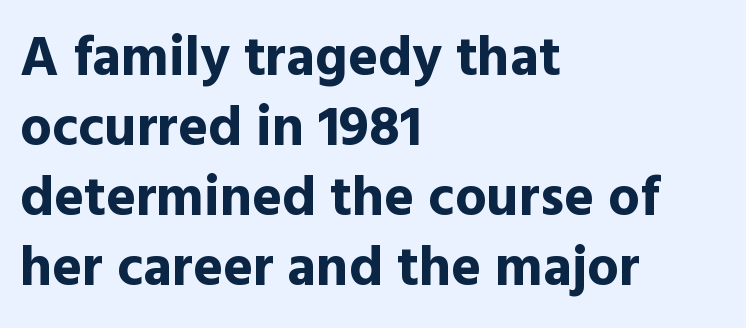
Q: Is the text bold? A: Yes.
Q: Is the text italic (slanted)? A: No, it is upright.
Q: Is the typeface a serif or a sans-serif typeface? A: Sans-serif.
Q: Is the text underlined? A: No.
Q: How is the paragraph aligned? A: Left-aligned.
Q: Is the spacing between letters normal or unusually wide? A: Normal.
Q: Is the spacing between lines tight, normal or loose? A: Normal.
Q: Width (condensed, normal, or wide)? A: Normal.
Q: x-height? A: Medium.
Q: Monospaced? A: No.
